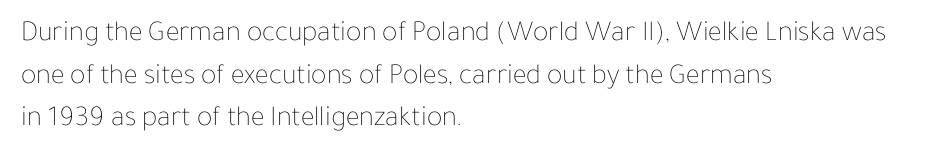
Does extra space separate the letters? No, they use regular spacing. Weight class: somewhere from thin through regular. Posture: upright roman. The area under the type is left untouched.
